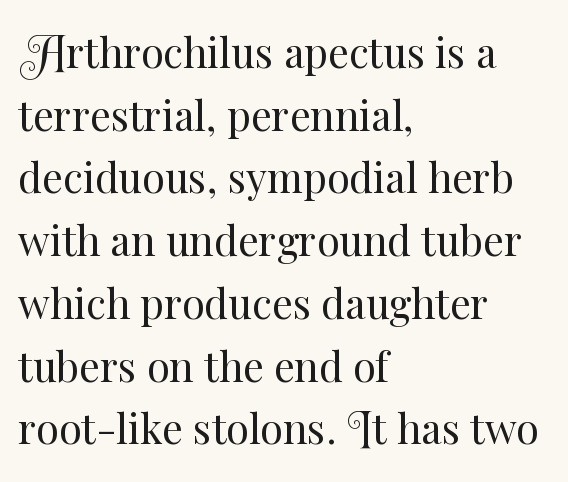
A roman cut, with each character standing at attention. Leftover space on each line is placed entirely after the last word. Baseline-to-baseline distance is the conventional proportion of letter height. Descender tails drop into unmarked territory. The line texture is even and compact thanks to regular tracking.
